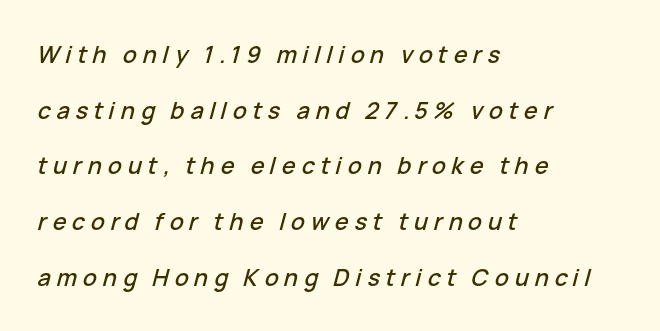
Q: Is the text italic (slanted)? A: Yes, it leans right by about 15 degrees.
Q: Is the text underlined? A: No.
Q: How is the paragraph aligned? A: Left-aligned.
Q: Is the spacing between letters normal or unusually wide? A: Unusually wide.
Q: Is the spacing between lines tight, normal or loose? A: Loose.
